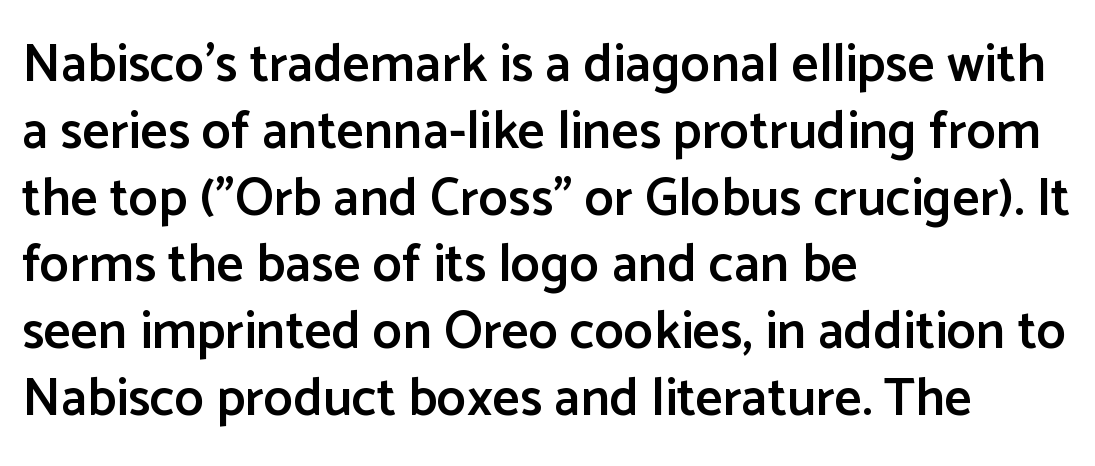
Q: Is the text bold? A: Semi-bold.
Q: Is the text italic (slanted)? A: No, it is upright.
Q: Is the typeface a serif or a sans-serif typeface? A: Sans-serif.
Q: Is the text underlined? A: No.
Q: How is the paragraph aligned? A: Left-aligned.
Q: Is the spacing between letters normal or unusually wide? A: Normal.
Q: Is the spacing between lines tight, normal or loose? A: Normal.
Q: Width (condensed, normal, or wide)? A: Normal.
Q: Stroke contrast? A: Low.
Q: x-height? A: Medium.
Q: Monospaced? A: No.
